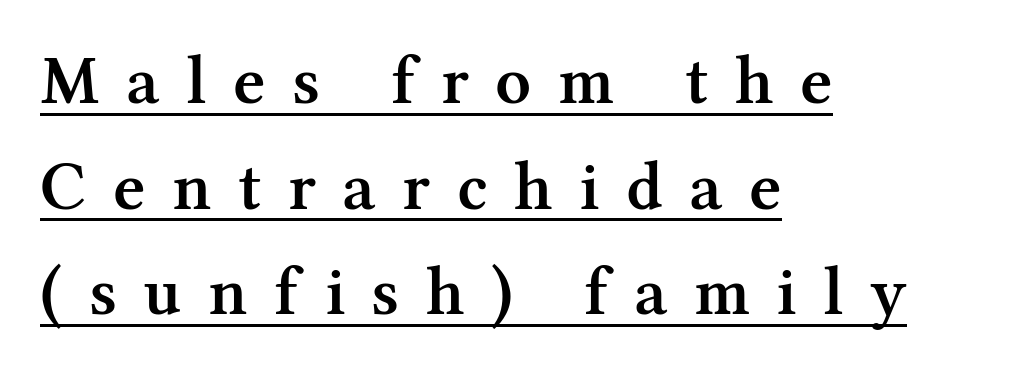
Short and long lines alike share a common starting point at left. Does a line run under the words? Yes, clearly. Every stem runs plumb, perpendicular to the baseline. I'd call this a serif setting — the letters wear small feet. The line-height multiplier appears to be the usual default.
